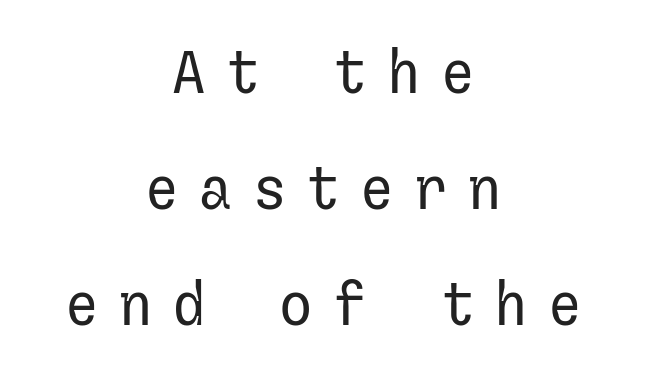
The image shows 59 px regular-weight sans-serif type, upright; set centered, loose line spacing (1.97x), unusually wide letter spacing (+0.31 em), not underlined; low stroke contrast and a medium x-height.
